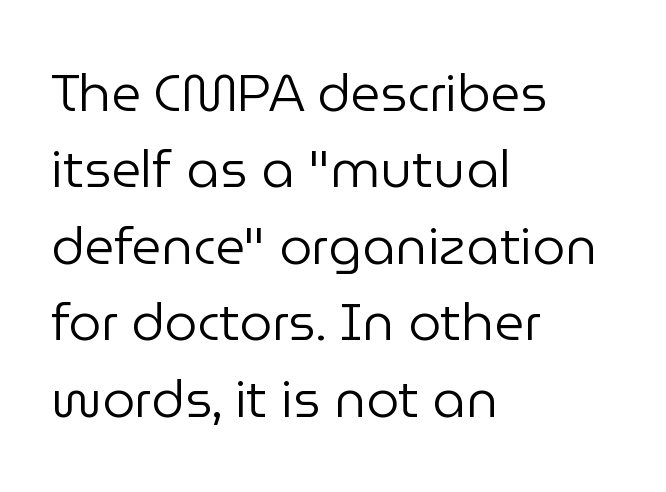
The lettering stays uniformly vertical, giving the passage a roman look. Stroke terminals: plain, sans-serif. Horizontal alignment here is leftward, the default for most running prose. Each word holds together tightly as a unit, with standard inter-letter gaps.
